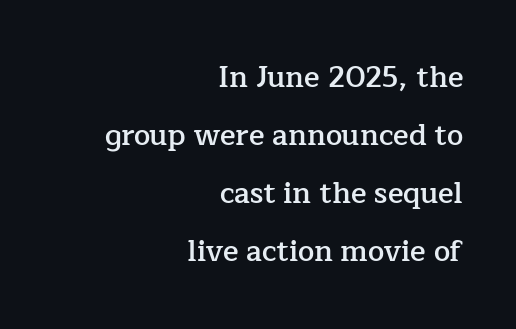
Nobody drew a line under any word here. Each line ends at the same right margin while the left side varies. As a designer I'd log this as weight 600, semibold. Yep, those are serifs on the letters. Nothing unusual about the tracking: characters are spaced as the font intends. The block of text is sparse from top to bottom, with ample space between rows.
